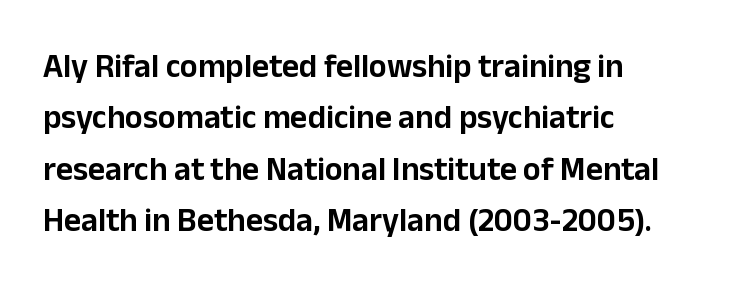
Descenders are the only things crossing below the line. Looks like regular typesetting: each glyph gets only the width it needs. Tracking value appears to be zero — textbook default spacing. A classic flush-left, rag-right setting is used for this passage. Nope, no serifs anywhere on these letters. Posture: vertical.
